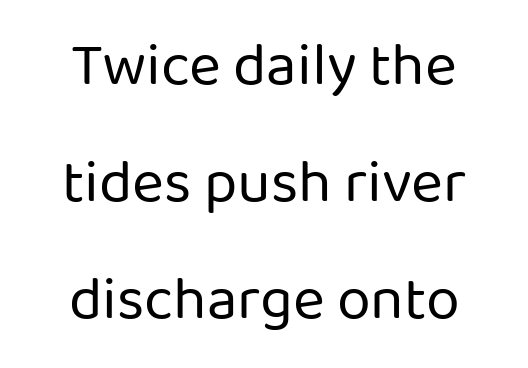
Proportional: the letters do not fall into vertical columns. Students, observe: this is what heavily led, spacious text looks like. Weight: regular or lighter. Words float on clear page, feet unadorned. The face used here is a sans, in the tradition of grotesques and geometrics. Centered paragraph, ragged on both sides.
